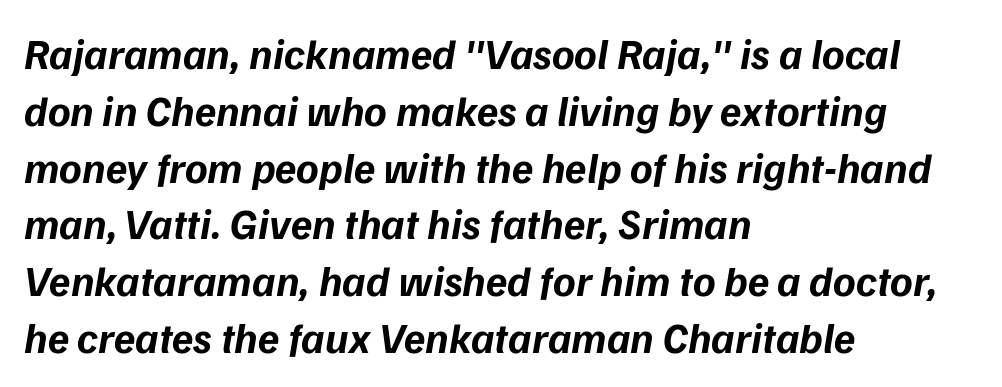
The image shows 43 px bold sans-serif type; set left-aligned, normal line spacing (1.32x), normal letter spacing, not underlined; low stroke contrast and a medium x-height.
